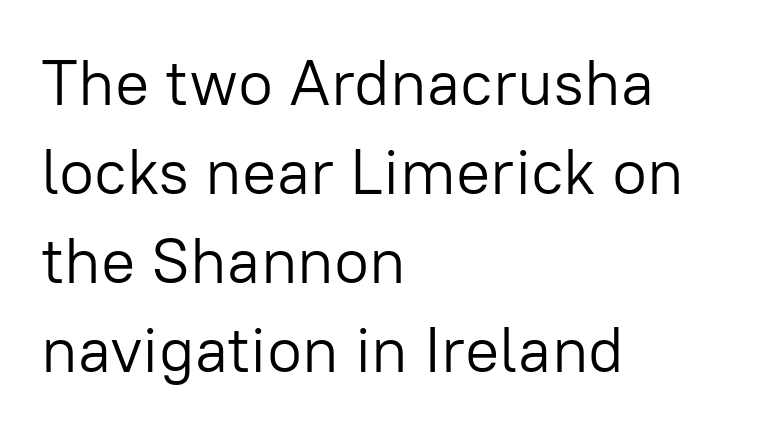
{"serif": "no", "italic": "no", "bold": "no", "weight": "light", "width": "normal", "stroke_contrast": "low", "x_height": "medium", "monospaced": "no", "underline": "no", "align": "left", "line_spacing": "normal", "line_spacing_ratio": 1.39, "letter_spacing": "normal", "letter_spacing_em": 0.0, "glyph_px": 64}
